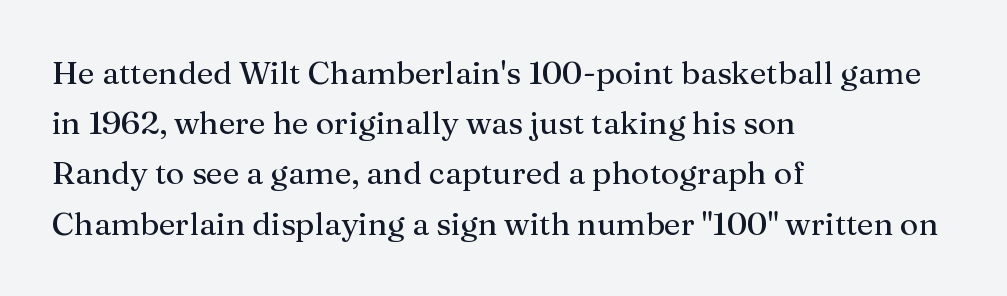
The image shows 32 px regular-weight serif type, upright; set left-aligned, normal line spacing (1.57x), normal letter spacing, not underlined; medium stroke contrast and a medium x-height.
